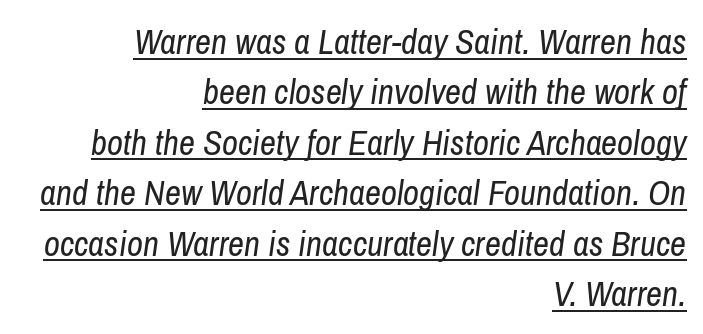
Q: Is the text bold? A: No.
Q: Is the text italic (slanted)? A: Yes, it leans right by about 8 degrees.
Q: Is the text underlined? A: Yes.
Q: How is the paragraph aligned? A: Right-aligned.
Q: Is the spacing between letters normal or unusually wide? A: Normal.
Q: Is the spacing between lines tight, normal or loose? A: Normal.
Q: Width (condensed, normal, or wide)? A: Condensed.
Q: Stroke contrast? A: Low.
Q: x-height? A: Medium.
Q: Monospaced? A: No.
